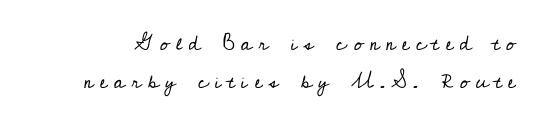
A light-to-regular cut is what we see here. Underlining? Definitely not there. Substantial extra tracking has been applied to these lines.
